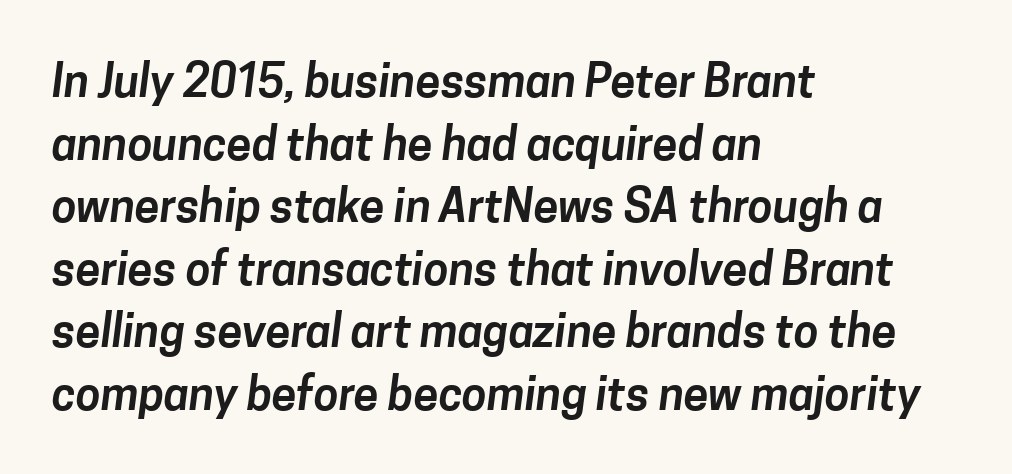
The image shows 45 px sans-serif type; set left-aligned, normal line spacing (1.39x), normal letter spacing, not underlined; low stroke contrast and a medium x-height.
